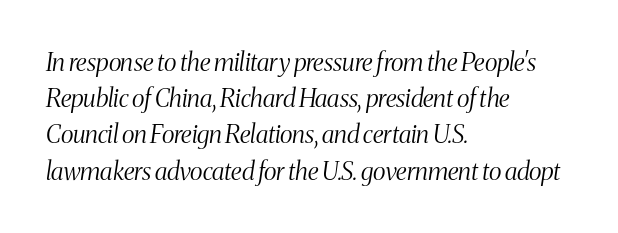
{"italic": "yes", "lean": "right", "slant_degrees": 8, "bold": "no", "underline": "no", "align": "left", "line_spacing": "normal", "line_spacing_ratio": 1.45, "letter_spacing": "normal", "letter_spacing_em": 0.0, "glyph_px": 25}
